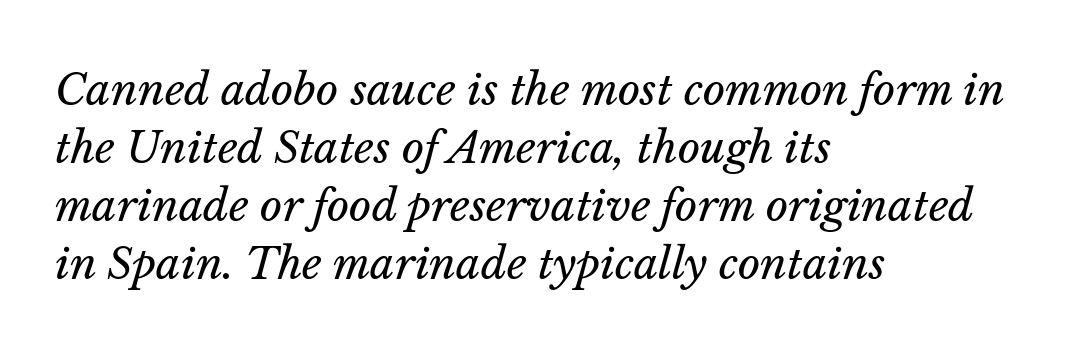
{"italic": "yes", "lean": "right", "slant_degrees": 14, "bold": "no", "weight": "regular", "width": "normal", "stroke_contrast": "low", "x_height": "medium", "monospaced": "no", "underline": "no", "align": "left", "line_spacing": "normal", "line_spacing_ratio": 1.35, "letter_spacing": "normal", "letter_spacing_em": 0.0, "glyph_px": 43}
